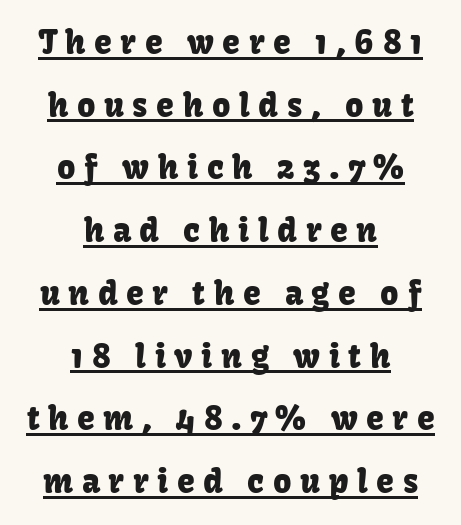
{"serif": "no", "italic": "no", "width": "normal", "stroke_contrast": "low", "x_height": "medium", "monospaced": "no", "underline": "yes", "align": "center", "line_spacing": "loose", "line_spacing_ratio": 1.96, "letter_spacing": "wide", "letter_spacing_em": 0.27, "glyph_px": 32}
